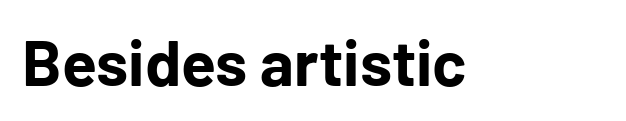
The image shows 64 px bold sans-serif type, upright; set normal letter spacing, not underlined; low stroke contrast and a medium x-height.
